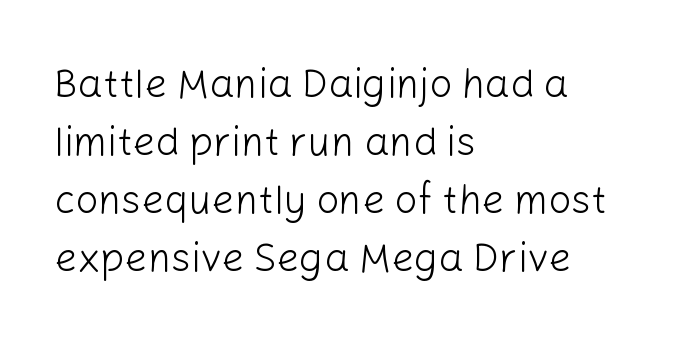
{"serif": "no", "italic": "no", "bold": "no", "weight": "light", "width": "normal", "stroke_contrast": "low", "x_height": "medium", "monospaced": "no", "underline": "no", "align": "left", "line_spacing": "normal", "line_spacing_ratio": 1.45, "letter_spacing": "normal", "letter_spacing_em": 0.0, "glyph_px": 40}
